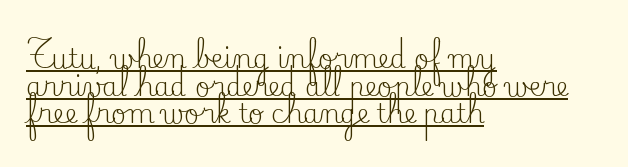
{"italic": "no", "bold": "no", "underline": "yes", "align": "left", "line_spacing": "tight", "line_spacing_ratio": 1.06, "letter_spacing": "normal", "letter_spacing_em": 0.0, "glyph_px": 26}
